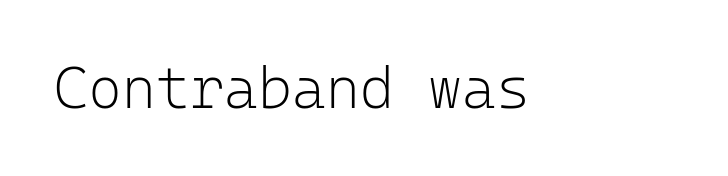
The image shows 58 px light sans-serif type, upright, monospaced; set normal letter spacing, not underlined; low stroke contrast and a medium x-height.
